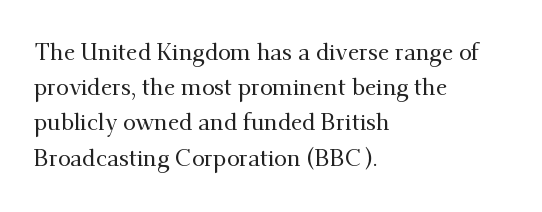
The image shows 23 px text type, upright; set left-aligned, normal line spacing (1.53x), normal letter spacing, not underlined.
